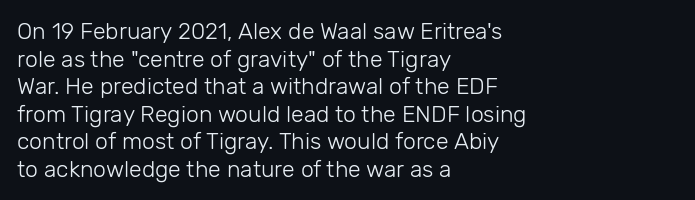
{"italic": "no", "bold": "no", "underline": "no", "align": "left", "line_spacing_ratio": 1.2, "letter_spacing": "normal", "letter_spacing_em": 0.0, "glyph_px": 23}
